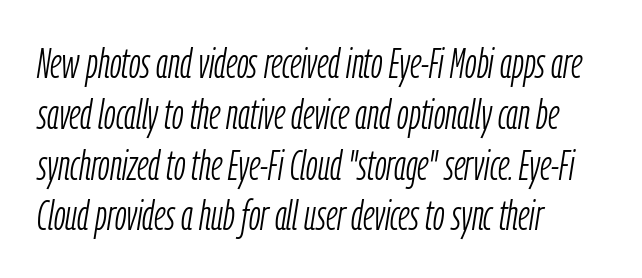
The image shows 42 px light, condensed type, italic (leaning right); set left-aligned, line spacing 1.21x, normal letter spacing, not underlined; low stroke contrast and a medium x-height.
